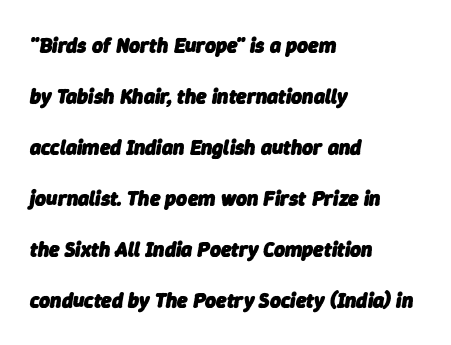
Q: Is the text bold? A: Yes.
Q: Is the text italic (slanted)? A: Yes, it leans right by about 9 degrees.
Q: Is the text underlined? A: No.
Q: How is the paragraph aligned? A: Left-aligned.
Q: Is the spacing between letters normal or unusually wide? A: Normal.
Q: Is the spacing between lines tight, normal or loose? A: Loose.
